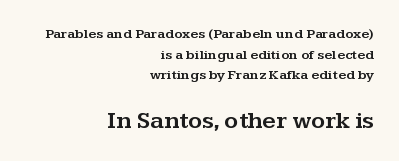
This block has exactly the height ordinary leading produces. The letterforms sit shoulder to shoulder at normal distance. Plain, unruled lines of type. Does the lettering tilt? It doesn't — this is upright. Visually, the bottom section dominates because its glyphs are scaled up.
